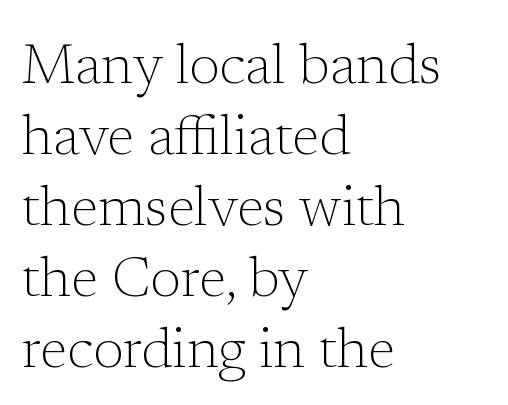
The image shows 56 px light serif type, upright; set left-aligned, normal line spacing (1.27x), normal letter spacing, not underlined; low stroke contrast and a medium x-height.
